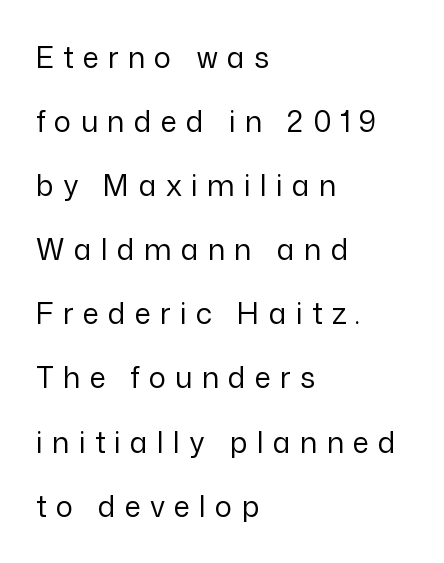
Q: Is the text bold? A: No.
Q: Is the text italic (slanted)? A: No, it is upright.
Q: Is the typeface a serif or a sans-serif typeface? A: Sans-serif.
Q: Is the text underlined? A: No.
Q: How is the paragraph aligned? A: Left-aligned.
Q: Is the spacing between letters normal or unusually wide? A: Unusually wide.
Q: Is the spacing between lines tight, normal or loose? A: Loose.
Q: Width (condensed, normal, or wide)? A: Normal.
Q: Stroke contrast? A: Low.
Q: x-height? A: Medium.
Q: Monospaced? A: No.
